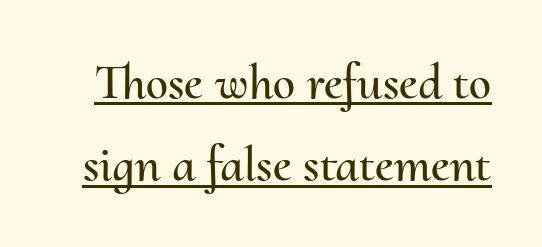
{"italic": "no", "width": "normal", "stroke_contrast": "medium", "x_height": "small", "monospaced": "no", "underline": "yes", "line_spacing": "normal", "line_spacing_ratio": 1.65, "letter_spacing": "normal", "letter_spacing_em": 0.0, "glyph_px": 50}
